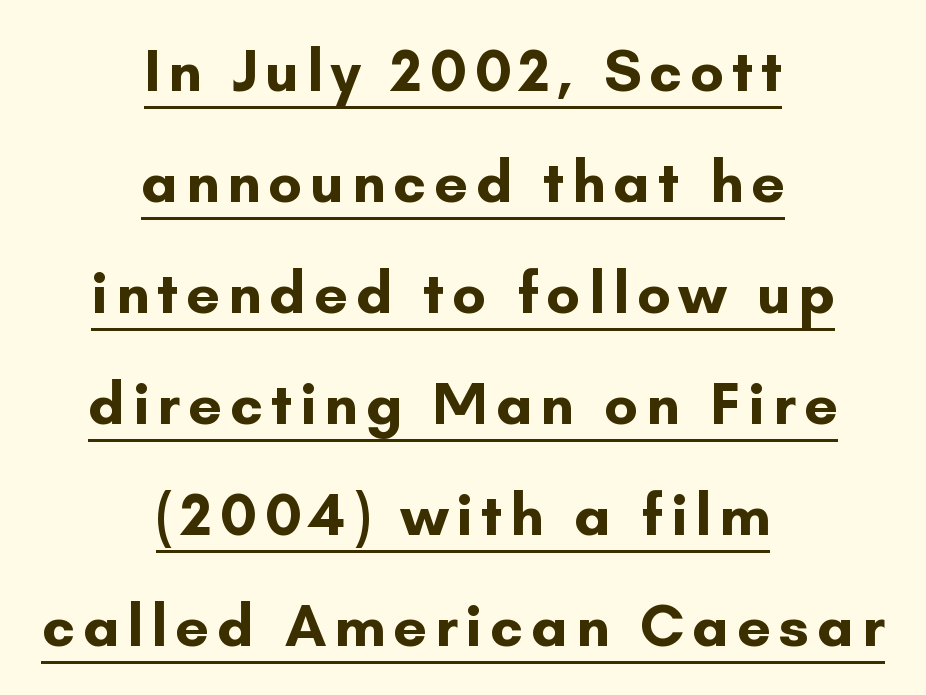
The image shows 60 px bold sans-serif type, upright; set centered, line spacing 1.85x, underlined; low stroke contrast and a small x-height.
